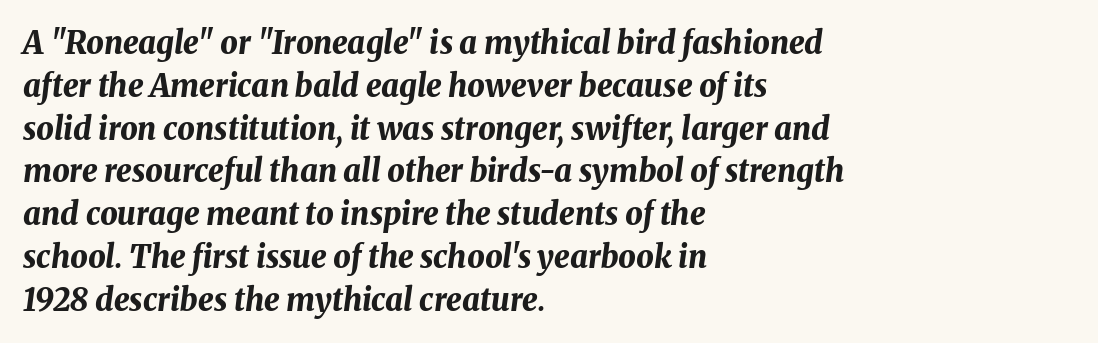
{"italic": "yes", "lean": "right", "slant_degrees": 8, "bold": "yes", "weight": "bold", "width": "normal", "stroke_contrast": "medium", "x_height": "medium", "monospaced": "no", "underline": "no", "align": "left", "line_spacing": "normal", "line_spacing_ratio": 1.38, "letter_spacing": "normal", "letter_spacing_em": 0.0, "glyph_px": 31}
